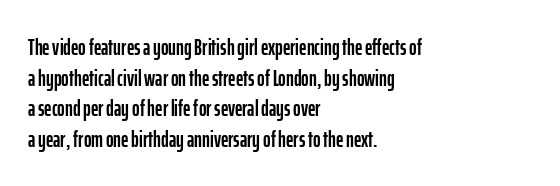
Q: Is the text italic (slanted)? A: No, it is upright.
Q: Is the text underlined? A: No.
Q: How is the paragraph aligned? A: Left-aligned.
Q: Is the spacing between letters normal or unusually wide? A: Normal.
Q: Is the spacing between lines tight, normal or loose? A: Normal.
